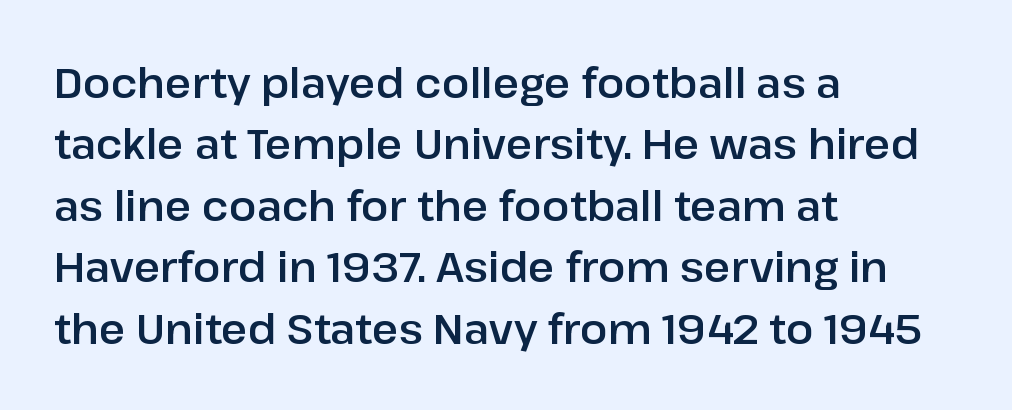
{"serif": "no", "italic": "no", "width": "normal", "stroke_contrast": "low", "x_height": "medium", "monospaced": "no", "underline": "no", "align": "left", "line_spacing": "normal", "line_spacing_ratio": 1.5, "letter_spacing": "normal", "letter_spacing_em": 0.0, "glyph_px": 41}
